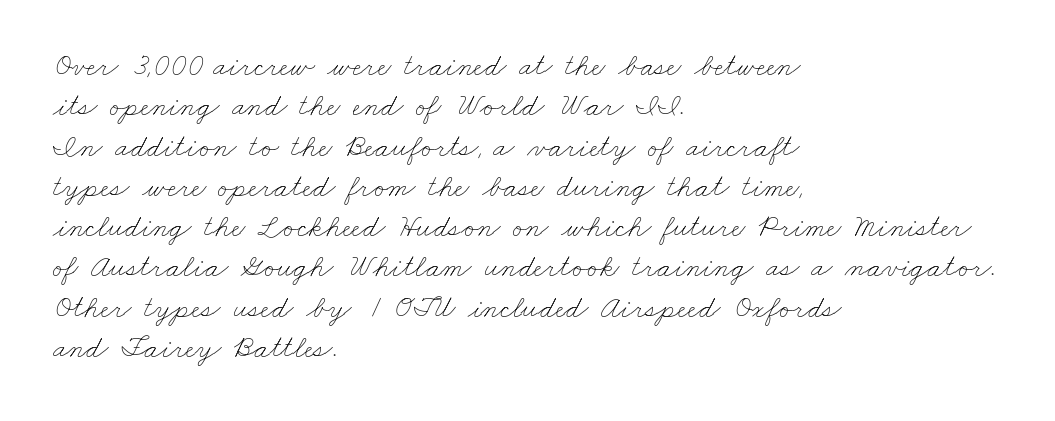
Q: Is the text bold? A: No.
Q: Is the text underlined? A: No.
Q: How is the paragraph aligned? A: Left-aligned.
Q: Is the spacing between letters normal or unusually wide? A: Normal.
Q: Is the spacing between lines tight, normal or loose? A: Normal.
Q: Width (condensed, normal, or wide)? A: Wide.
Q: Stroke contrast? A: Low.
Q: x-height? A: Small.
Q: Monospaced? A: No.
